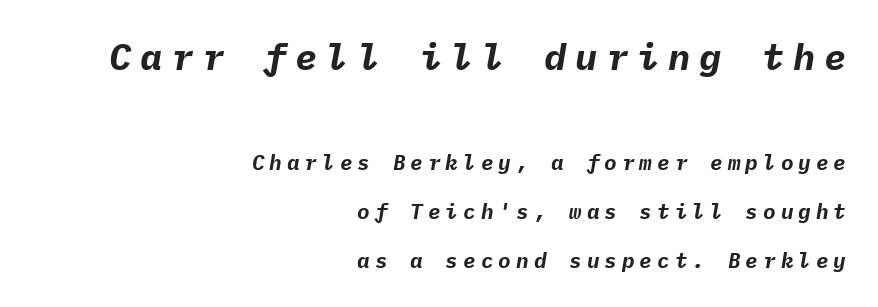
{"italic": "yes", "lean": "right", "slant_degrees": 9, "bold": "yes", "weight": "bold", "width": "normal", "stroke_contrast": "low", "x_height": "medium", "monospaced": "yes", "underline": "no", "align": "right", "line_spacing": "loose", "line_spacing_ratio": 2.34, "letter_spacing": "wide", "letter_spacing_em": 0.24, "larger_block": "first", "size_ratio": 1.76, "glyph_px": 37}
